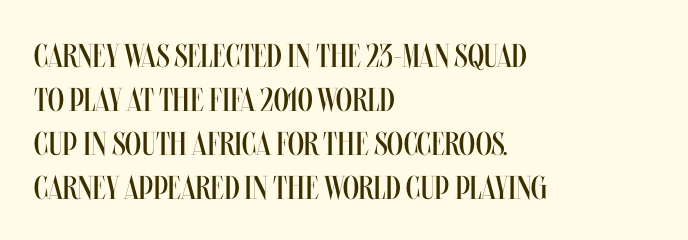
Q: Is the text bold? A: No.
Q: Is the text italic (slanted)? A: No, it is upright.
Q: Is the text underlined? A: No.
Q: How is the paragraph aligned? A: Left-aligned.
Q: Is the spacing between letters normal or unusually wide? A: Normal.
Q: Is the spacing between lines tight, normal or loose? A: Normal.
Q: Width (condensed, normal, or wide)? A: Condensed.
Q: Stroke contrast? A: Medium.
Q: x-height? A: Large.
Q: Monospaced? A: No.
